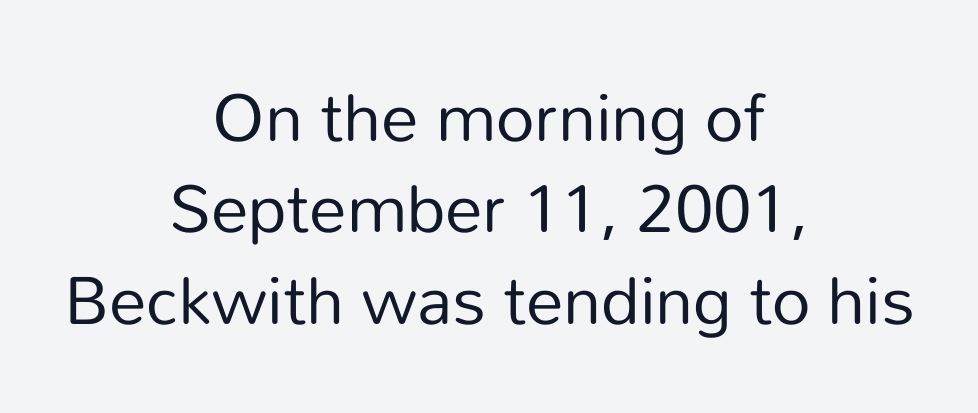
These lines stack symmetrically, like a column narrowing and widening about its center. In terms of letterform style, serifs are entirely absent. Think of a printed novel: that variable character pitch is what you see here. Is the stroke heavy? The answer is a plain regular-or-lighter. A roman cut, with each character standing at attention. The foot of each line stays bare and open.
